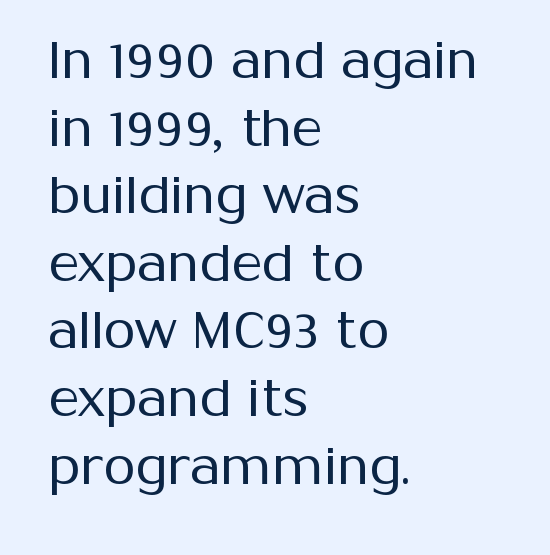
Q: Is the text bold? A: No.
Q: Is the text italic (slanted)? A: No, it is upright.
Q: Is the typeface a serif or a sans-serif typeface? A: Sans-serif.
Q: Is the text underlined? A: No.
Q: How is the paragraph aligned? A: Left-aligned.
Q: Is the spacing between letters normal or unusually wide? A: Normal.
Q: Is the spacing between lines tight, normal or loose? A: Normal.
Q: Width (condensed, normal, or wide)? A: Normal.
Q: Stroke contrast? A: Medium.
Q: x-height? A: Medium.
Q: Monospaced? A: No.
